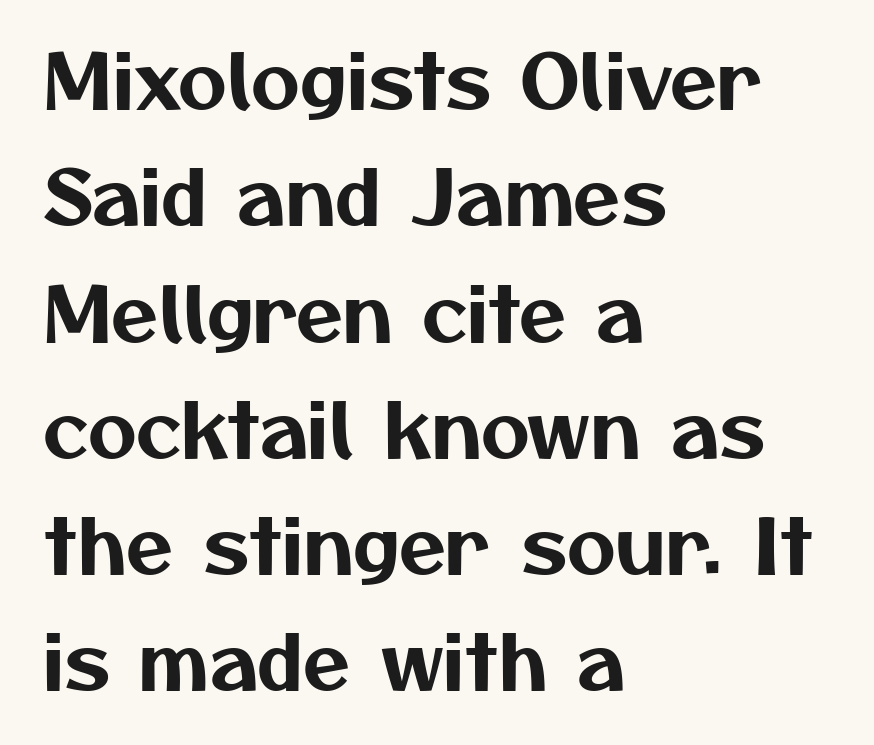
{"serif": "no", "width": "normal", "stroke_contrast": "medium", "x_height": "medium", "monospaced": "no", "underline": "no", "align": "left", "line_spacing": "normal", "line_spacing_ratio": 1.53, "letter_spacing": "normal", "letter_spacing_em": 0.0, "glyph_px": 76}
